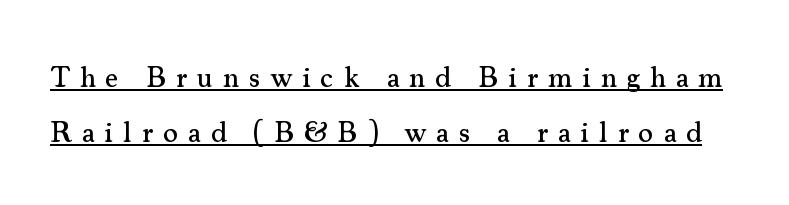
Compared with typical body copy, the letter spacing here is much looser. In terms of posture, this sample is upright. Compared with undecorated copy, this sample adds a rule below the words. Think of a printed novel: that variable character pitch is what you see here. The face used here is seriffed, in the tradition of book romans.
